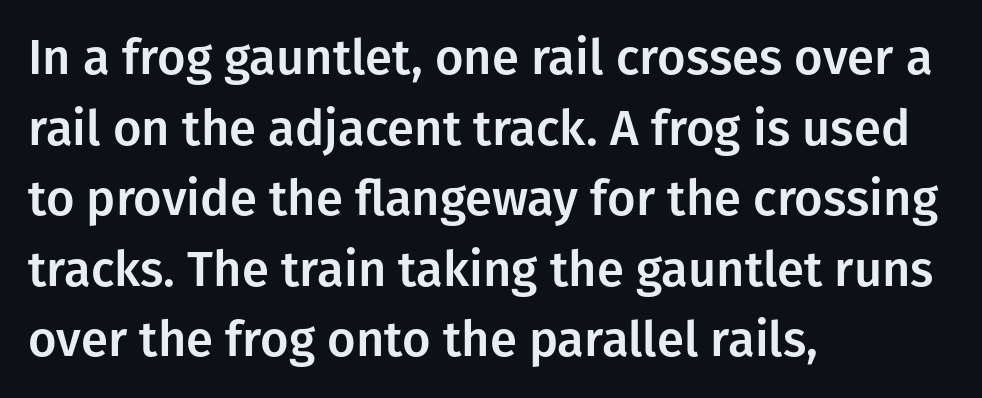
The image shows 49 px sans-serif type, upright; set left-aligned, normal line spacing (1.44x), normal letter spacing, not underlined; low stroke contrast and a medium x-height.
